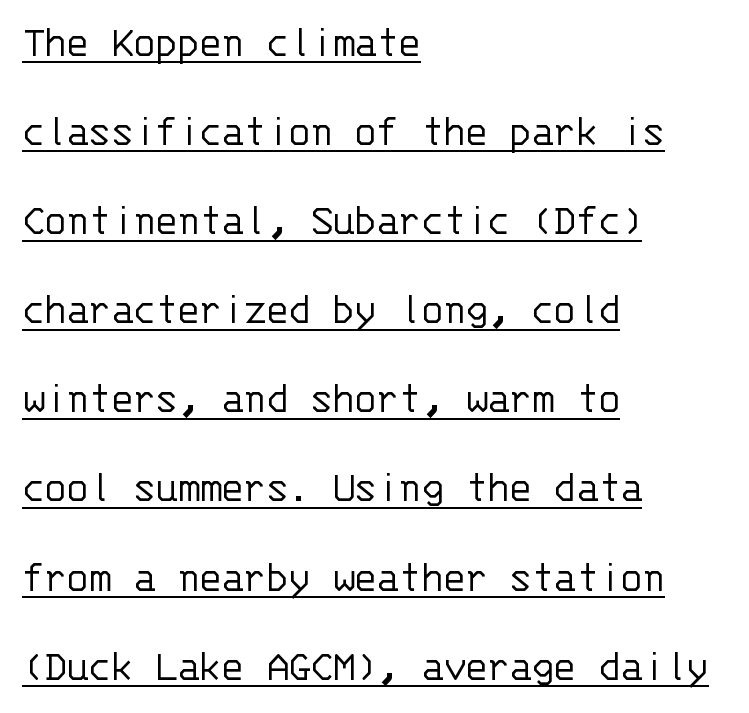
The image shows 45 px light sans-serif type, upright, monospaced; set left-aligned, loose line spacing (1.98x), normal letter spacing, underlined; low stroke contrast and a large x-height.
